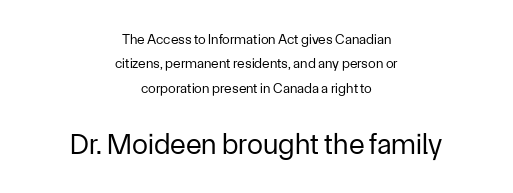
{"serif": "no", "italic": "no", "bold": "no", "weight": "regular", "width": "normal", "stroke_contrast": "low", "x_height": "medium", "monospaced": "no", "underline": "no", "align": "center", "line_spacing_ratio": 1.74, "letter_spacing": "normal", "letter_spacing_em": 0.0, "larger_block": "second", "size_ratio": 2.07, "glyph_px": 29}
